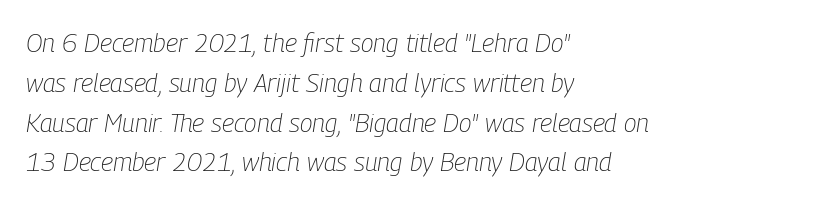
Q: Is the text bold? A: No.
Q: Is the text italic (slanted)? A: Yes, it leans right by about 9 degrees.
Q: Is the text underlined? A: No.
Q: How is the paragraph aligned? A: Left-aligned.
Q: Is the spacing between letters normal or unusually wide? A: Normal.
Q: Is the spacing between lines tight, normal or loose? A: Normal.
